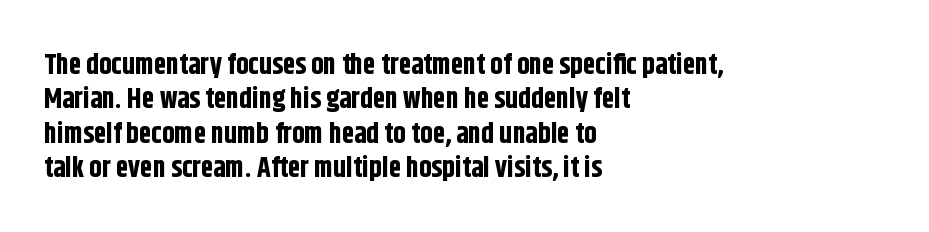
{"serif": "no", "italic": "no", "bold": "yes", "weight": "bold", "width": "condensed", "stroke_contrast": "low", "x_height": "large", "monospaced": "no", "underline": "no", "align": "left", "line_spacing_ratio": 1.23, "letter_spacing": "normal", "letter_spacing_em": 0.0, "glyph_px": 28}
